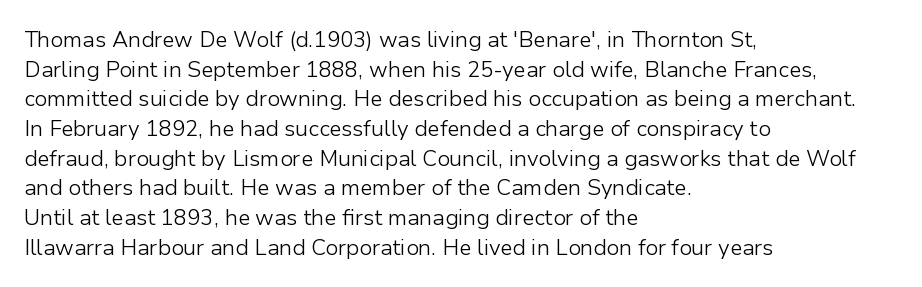
{"italic": "no", "bold": "no", "underline": "no", "align": "left", "line_spacing": "normal", "line_spacing_ratio": 1.35, "letter_spacing": "normal", "letter_spacing_em": 0.0, "glyph_px": 22}
